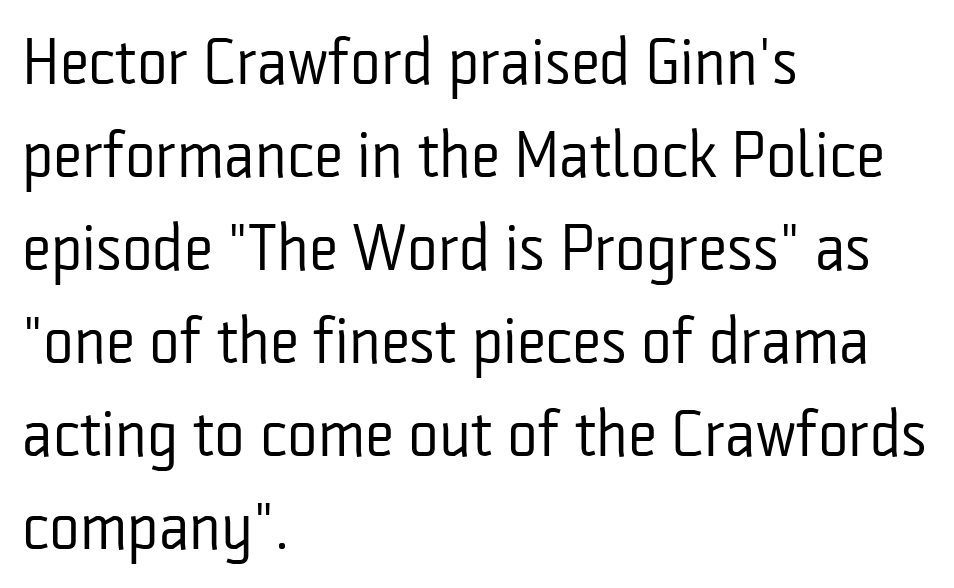
The image shows 65 px regular-weight, condensed sans-serif type, upright; set left-aligned, normal line spacing (1.43x), normal letter spacing, not underlined; low stroke contrast and a medium x-height.
